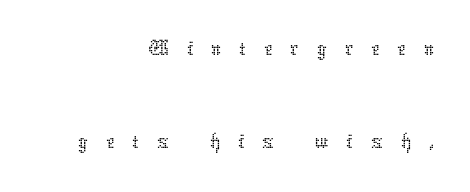
Q: Is the text bold? A: No.
Q: Is the text italic (slanted)? A: No, it is upright.
Q: Is the text underlined? A: No.
Q: How is the paragraph aligned? A: Right-aligned.
Q: Is the spacing between letters normal or unusually wide? A: Unusually wide.
Q: Is the spacing between lines tight, normal or loose? A: Loose.
Q: Width (condensed, normal, or wide)? A: Normal.
Q: Stroke contrast? A: Low.
Q: x-height? A: Medium.
Q: Monospaced? A: No.
